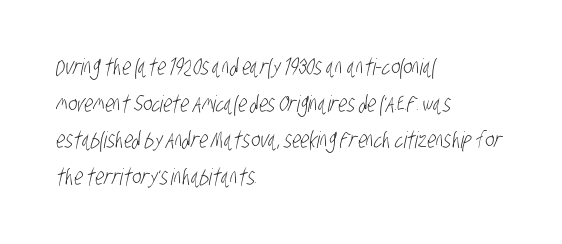
The image shows 23 px text type; set left-aligned, normal line spacing (1.59x), normal letter spacing, not underlined.
